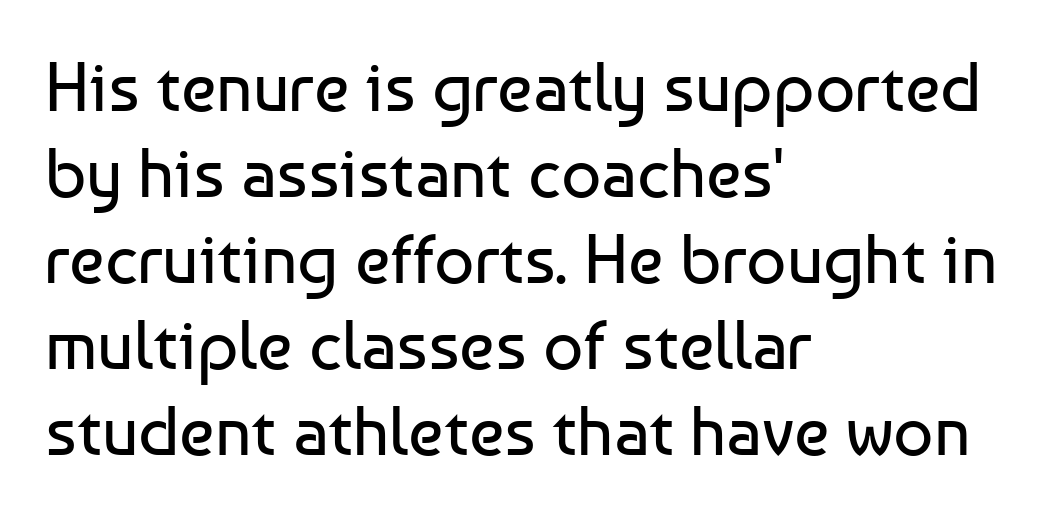
{"serif": "no", "italic": "no", "bold": "no", "weight": "regular", "width": "normal", "stroke_contrast": "low", "x_height": "medium", "monospaced": "no", "underline": "no", "align": "left", "line_spacing_ratio": 1.23, "letter_spacing": "normal", "letter_spacing_em": 0.0, "glyph_px": 70}
